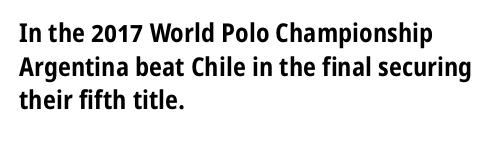
{"italic": "no", "bold": "yes", "underline": "no", "align": "left", "line_spacing": "normal", "line_spacing_ratio": 1.29, "letter_spacing": "normal", "letter_spacing_em": 0.0, "glyph_px": 26}
